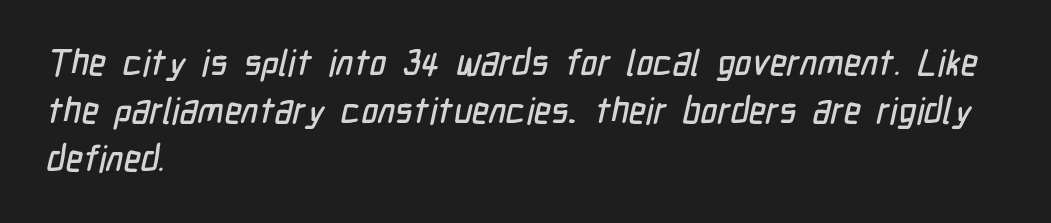
{"serif": "no", "width": "condensed", "stroke_contrast": "low", "x_height": "medium", "monospaced": "no", "underline": "no", "align": "left", "line_spacing": "normal", "line_spacing_ratio": 1.33, "letter_spacing": "normal", "letter_spacing_em": 0.0, "glyph_px": 36}
